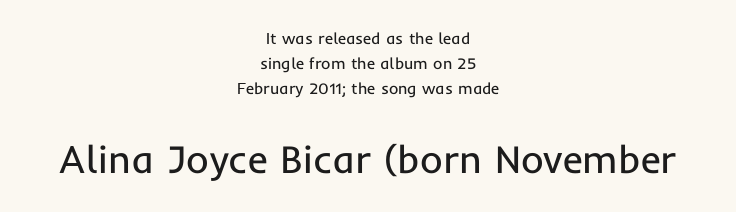
The image shows 39 px regular-weight sans-serif type, upright; set centered, normal line spacing (1.56x), normal letter spacing, not underlined; the second (bottom) block is 2.44x larger; low stroke contrast and a medium x-height.
